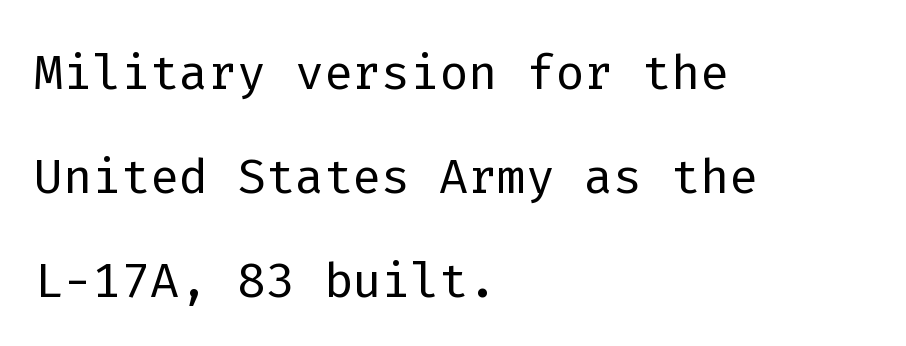
Vertical stems look standard width or narrower in stroke. Check under the words: just untouched page. These lines stack with their left ends in a neat column. This sample uses plain, unmodified letter spacing. Each letter, wide or thin by design, is forced into the same width here.
